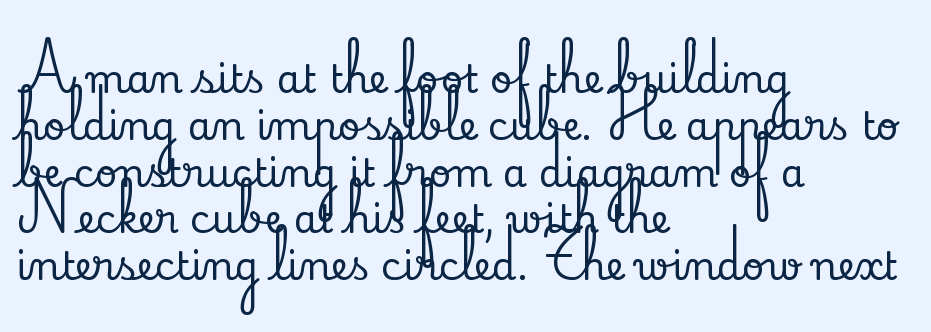
{"serif": "yes", "italic": "no", "width": "normal", "stroke_contrast": "low", "x_height": "small", "monospaced": "no", "underline": "no", "align": "left", "line_spacing_ratio": 1.2, "letter_spacing": "normal", "letter_spacing_em": 0.0, "glyph_px": 39}
